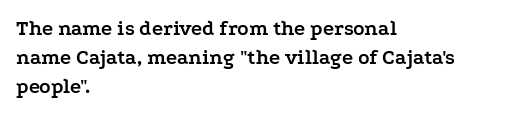
{"italic": "no", "bold": "yes", "underline": "no", "align": "left", "line_spacing": "normal", "line_spacing_ratio": 1.39, "letter_spacing": "normal", "letter_spacing_em": 0.0, "glyph_px": 21}
